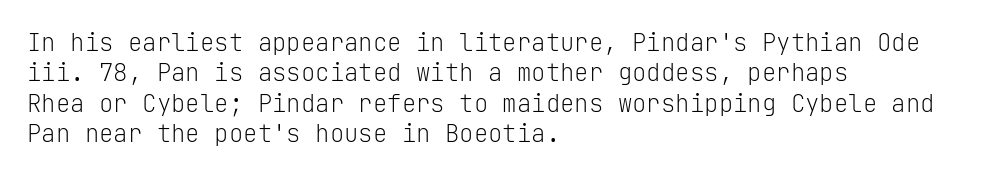
{"italic": "no", "bold": "no", "underline": "no", "align": "left", "line_spacing": "normal", "line_spacing_ratio": 1.27, "letter_spacing": "normal", "letter_spacing_em": 0.0, "glyph_px": 24}
